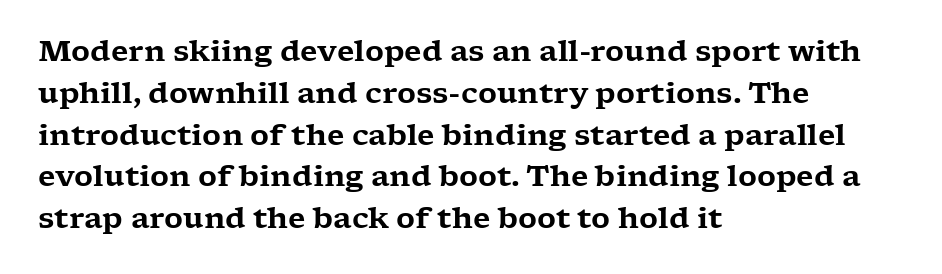
{"serif": "yes", "italic": "no", "width": "wide", "stroke_contrast": "low", "x_height": "medium", "monospaced": "no", "underline": "no", "align": "left", "line_spacing": "normal", "line_spacing_ratio": 1.44, "letter_spacing": "normal", "letter_spacing_em": 0.0, "glyph_px": 29}
